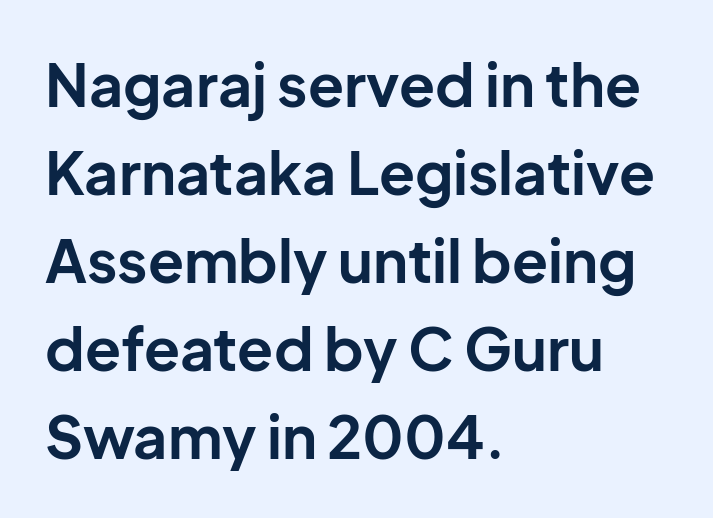
The image shows 59 px bold sans-serif type, upright; set left-aligned, normal line spacing (1.49x), normal letter spacing, not underlined; low stroke contrast and a medium x-height.
